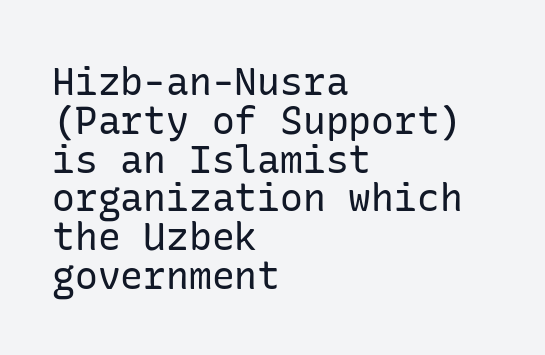
The image shows 38 px regular-weight sans-serif type, upright; set left-aligned, tight line spacing (1.02x), normal letter spacing, not underlined; low stroke contrast and a medium x-height.
